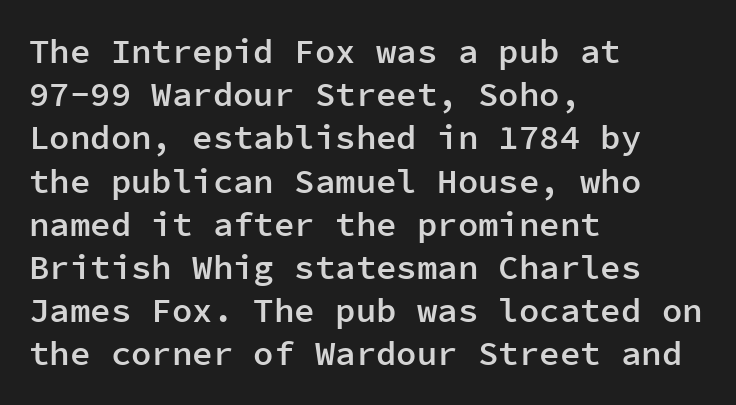
The image shows 34 px semibold sans-serif type, upright, monospaced; set left-aligned, normal line spacing (1.27x), normal letter spacing, not underlined; low stroke contrast and a medium x-height.
